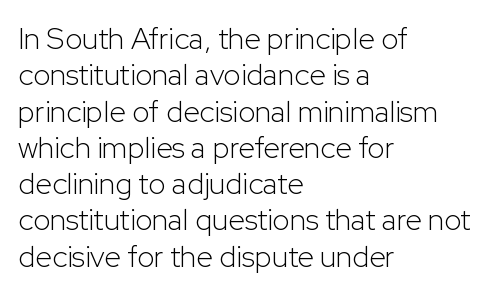
Q: Is the text bold? A: No.
Q: Is the text italic (slanted)? A: No, it is upright.
Q: Is the typeface a serif or a sans-serif typeface? A: Sans-serif.
Q: Is the text underlined? A: No.
Q: How is the paragraph aligned? A: Left-aligned.
Q: Is the spacing between letters normal or unusually wide? A: Normal.
Q: Width (condensed, normal, or wide)? A: Normal.
Q: Stroke contrast? A: Low.
Q: x-height? A: Medium.
Q: Monospaced? A: No.
